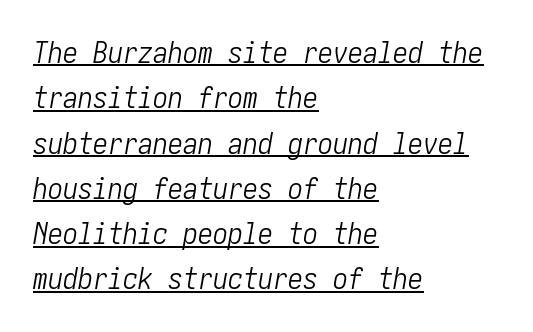
The image shows 30 px light, condensed type, italic (leaning right); set left-aligned, normal line spacing (1.51x), normal letter spacing, underlined; low stroke contrast and a medium x-height.
